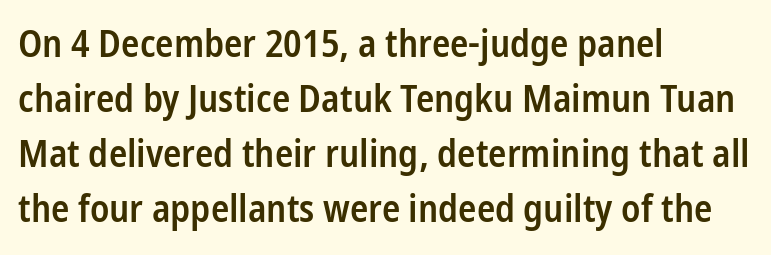
Only glyphs here, with clear space below each row. The type family on display is of the sans-serif kind. Proportional: the letters do not fall into vertical columns. Every character sits straight up, as roman type does. Compared with typical body copy, the letter spacing here is the same. The strokes are fattened partway — semibold, not bold.
